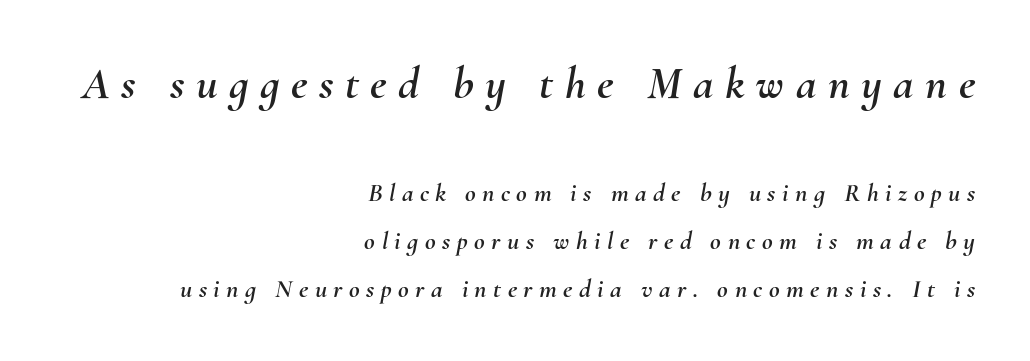
The image shows 46 px text type, italic (leaning right); set right-aligned, line spacing 1.84x, unusually wide letter spacing (+0.25 em), not underlined; the first (top) block is 1.77x larger; medium stroke contrast and a small x-height.
